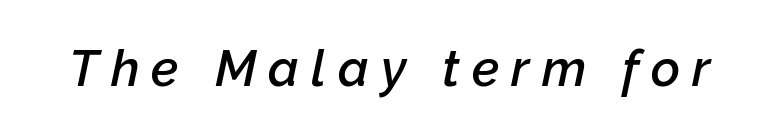
The axis of the letterforms is tilted away from vertical. What stands out about the letter spacing? Its width — letters are far apart. Each letter keeps its own natural width here, so spacing adapts to shape. Just letters on the line, the space beneath them empty. This is the in-between weight designers call semibold or demi.
